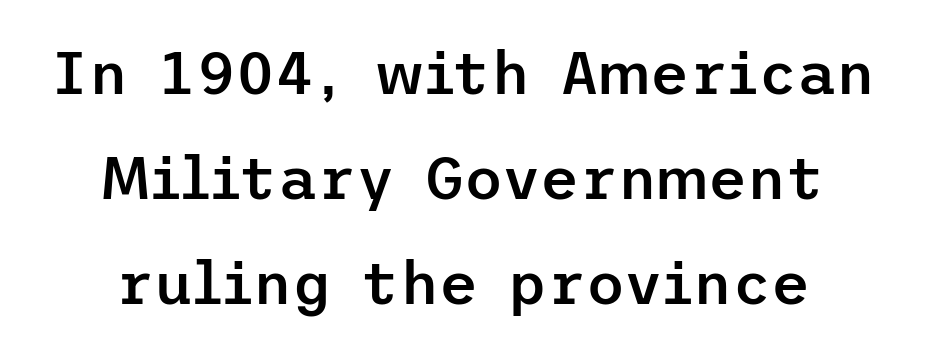
Slightly chunky letters — semibold, I'd say, not full bold. The rendering keeps characters at their native spacing. A sans-serif font was chosen for this passage. A roman cut, with each character standing at attention. A bare baseline throughout the passage.
